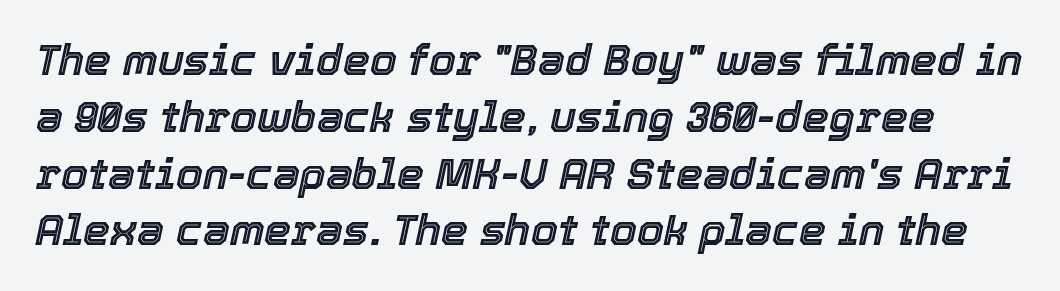
Q: Is the text italic (slanted)? A: Yes, it leans right by about 12 degrees.
Q: Is the text underlined? A: No.
Q: Is the spacing between letters normal or unusually wide? A: Normal.
Q: Is the spacing between lines tight, normal or loose? A: Normal.
Q: Width (condensed, normal, or wide)? A: Normal.
Q: x-height? A: Medium.
Q: Monospaced? A: No.
